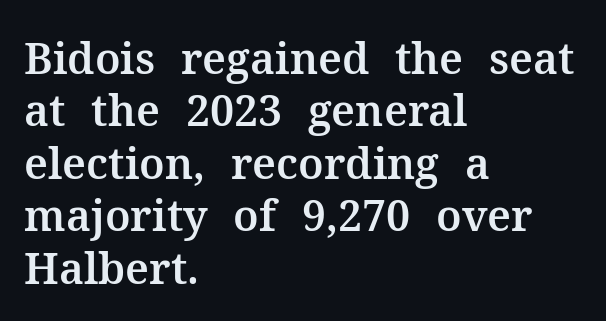
Q: Is the text italic (slanted)? A: No, it is upright.
Q: Is the typeface a serif or a sans-serif typeface? A: Serif.
Q: Is the text underlined? A: No.
Q: How is the paragraph aligned? A: Left-aligned.
Q: Is the spacing between letters normal or unusually wide? A: Normal.
Q: Width (condensed, normal, or wide)? A: Normal.
Q: Stroke contrast? A: Medium.
Q: x-height? A: Medium.
Q: Monospaced? A: No.
